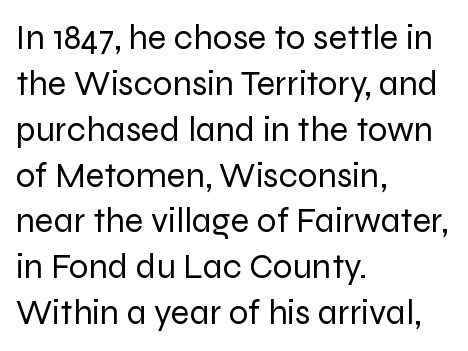
The setting favours the left margin, as ordinary paragraphs usually do. Rule under the text: the space is simply empty. Horizontal bands of white between lines are of average thickness. Weight: not bold — regular or lighter.
